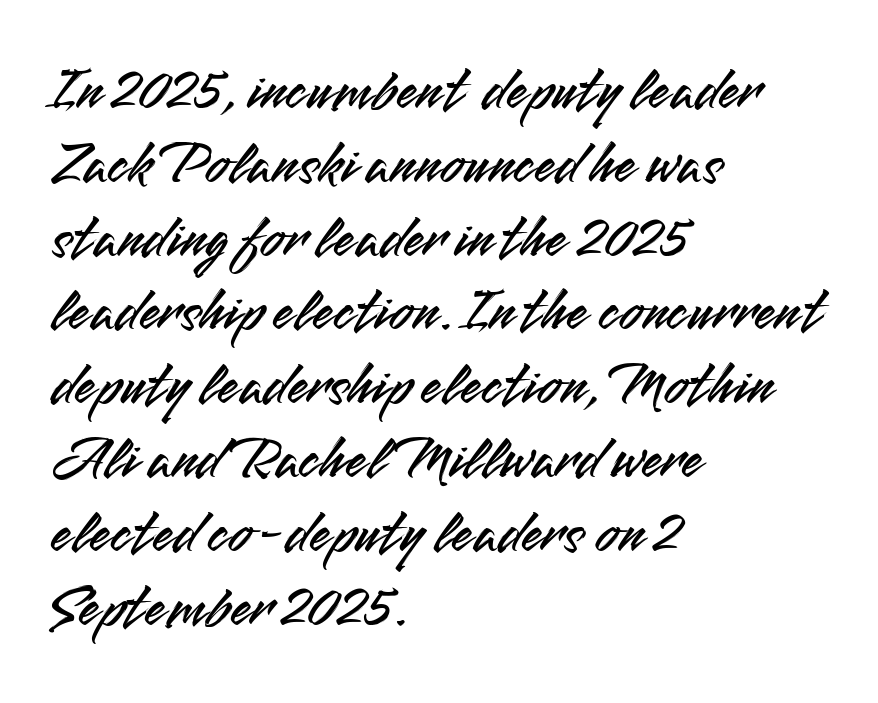
Q: Is the text italic (slanted)? A: Yes.
Q: Is the typeface a serif or a sans-serif typeface? A: Sans-serif.
Q: Is the text underlined? A: No.
Q: How is the paragraph aligned? A: Left-aligned.
Q: Is the spacing between letters normal or unusually wide? A: Normal.
Q: Width (condensed, normal, or wide)? A: Normal.
Q: Stroke contrast? A: Medium.
Q: x-height? A: Small.
Q: Monospaced? A: No.
